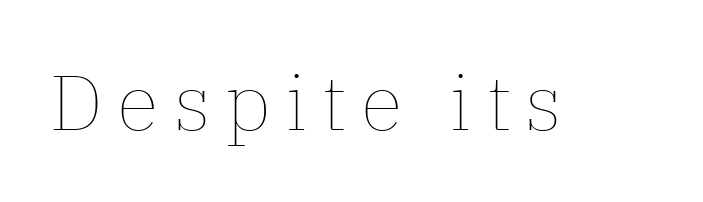
{"italic": "no", "bold": "no", "weight": "thin", "width": "normal", "stroke_contrast": "low", "x_height": "medium", "monospaced": "no", "underline": "no", "glyph_px": 78}
